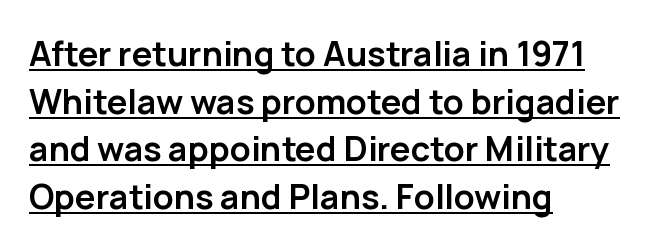
{"serif": "no", "italic": "no", "bold": "yes", "weight": "semibold", "width": "normal", "stroke_contrast": "low", "x_height": "medium", "monospaced": "no", "underline": "yes", "align": "left", "line_spacing": "normal", "line_spacing_ratio": 1.4, "letter_spacing": "normal", "letter_spacing_em": 0.0, "glyph_px": 34}
